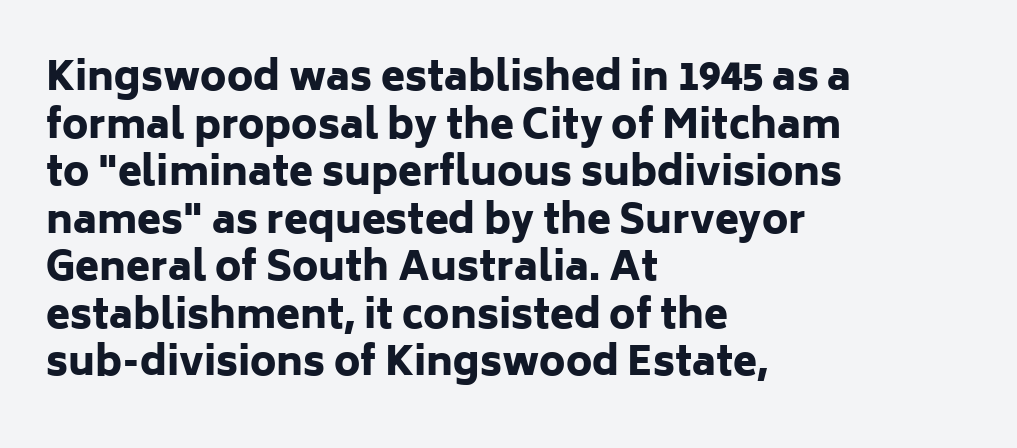
The image shows 39 px heavy sans-serif type, upright; set left-aligned, line spacing 1.22x, normal letter spacing, not underlined; low stroke contrast and a medium x-height.
